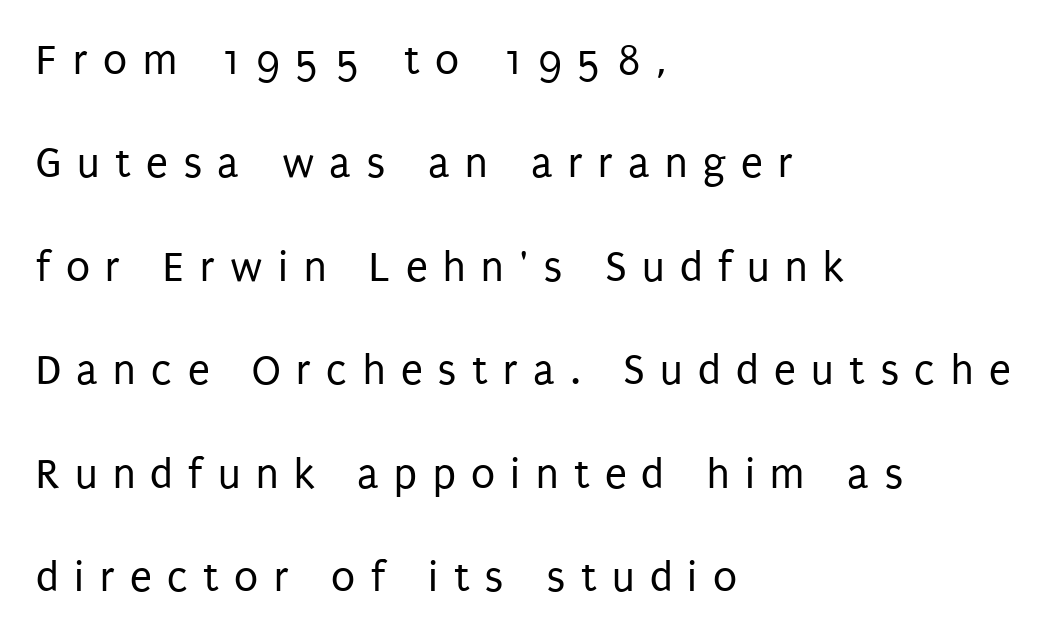
{"serif": "no", "italic": "no", "bold": "no", "weight": "regular", "width": "condensed", "stroke_contrast": "low", "x_height": "large", "monospaced": "no", "underline": "no", "align": "left", "line_spacing": "loose", "line_spacing_ratio": 2.35, "letter_spacing": "wide", "letter_spacing_em": 0.35, "glyph_px": 44}
